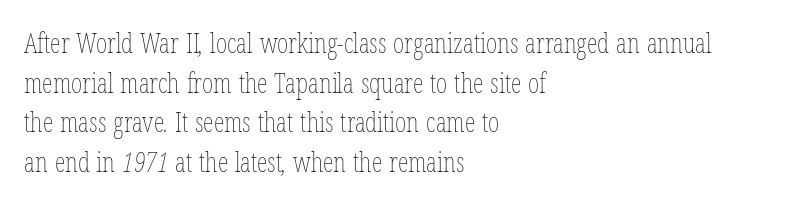
{"bold": "no", "underline": "no", "align": "left", "line_spacing": "normal", "line_spacing_ratio": 1.47, "letter_spacing": "normal", "letter_spacing_em": 0.0, "glyph_px": 27}
